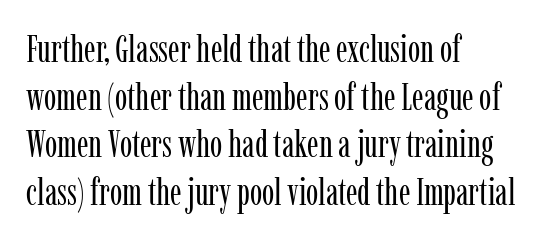
The image shows 37 px regular-weight, condensed serif type, upright; set left-aligned, normal line spacing (1.29x), normal letter spacing, not underlined; low stroke contrast and a medium x-height.
